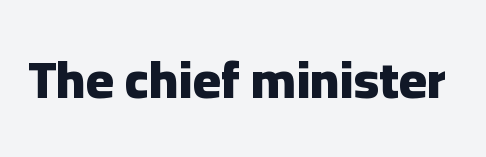
Q: Is the text bold? A: Yes.
Q: Is the text italic (slanted)? A: No, it is upright.
Q: Is the typeface a serif or a sans-serif typeface? A: Sans-serif.
Q: Is the text underlined? A: No.
Q: Is the spacing between letters normal or unusually wide? A: Normal.
Q: Width (condensed, normal, or wide)? A: Normal.
Q: Stroke contrast? A: Low.
Q: x-height? A: Medium.
Q: Monospaced? A: No.
